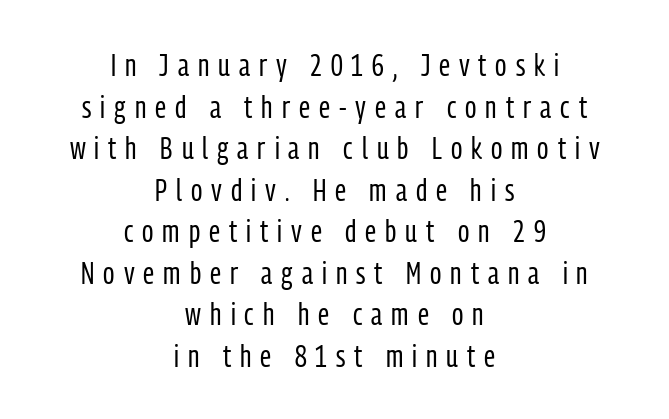
The image shows 31 px regular-weight, condensed sans-serif type, upright; set centered, normal line spacing (1.34x), unusually wide letter spacing (+0.29 em), not underlined; low stroke contrast and a medium x-height.
